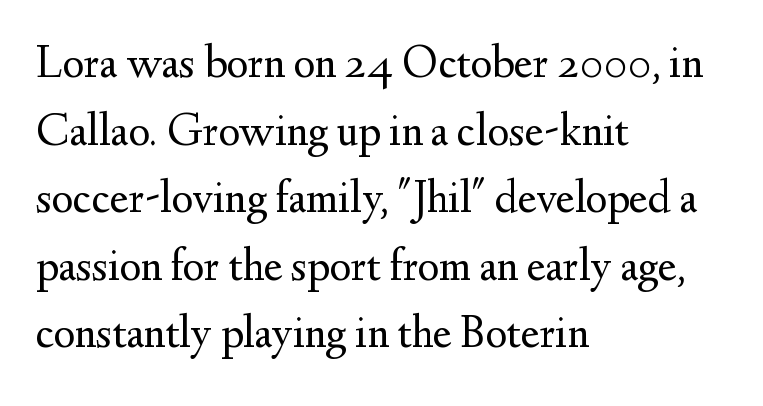
The font's upright variant was chosen for this text. Anything drawn beneath the words? Only blank space. Caption: face not bold, strokes unweighted. Notice how descenders clear the ascenders below comfortably — that's standard leading.
